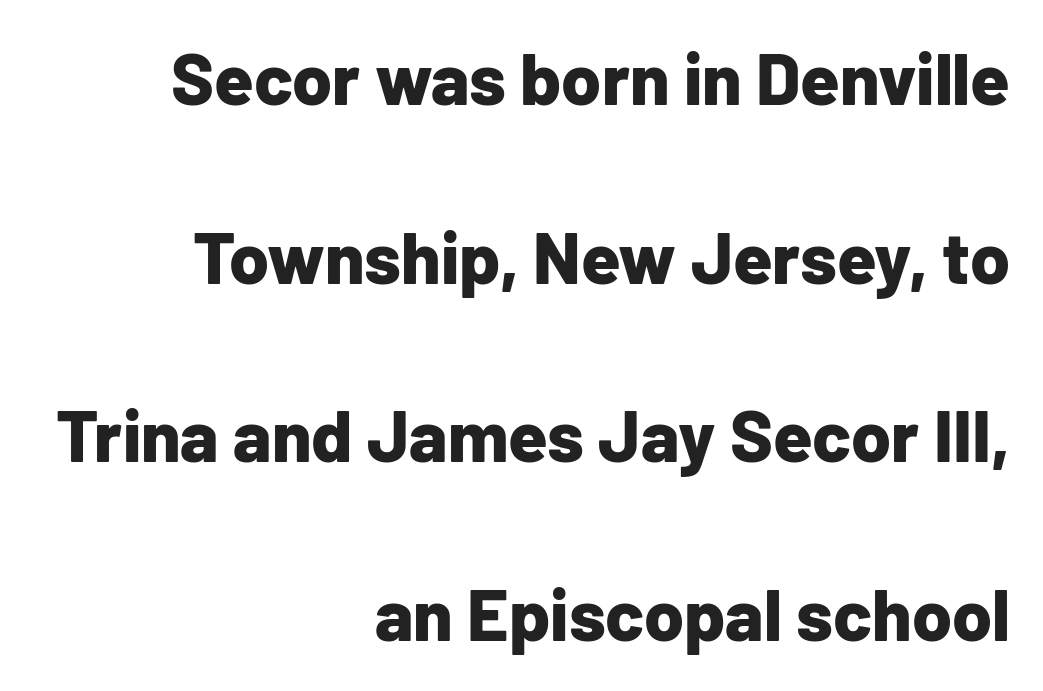
The image shows 72 px bold sans-serif type, upright; set right-aligned, loose line spacing (2.48x), normal letter spacing, not underlined; low stroke contrast and a medium x-height.
